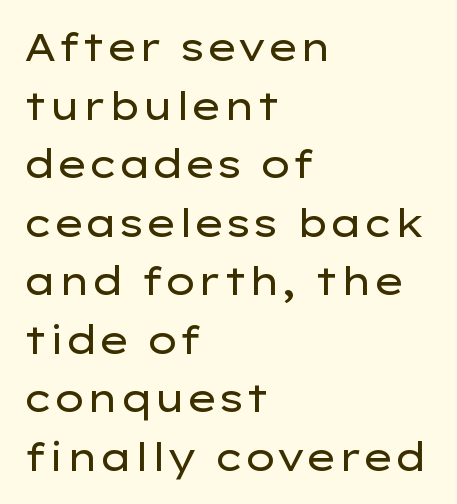
The image shows 38 px regular-weight, wide sans-serif type, upright; set left-aligned, normal line spacing (1.54x), normal letter spacing, not underlined; low stroke contrast and a medium x-height.
